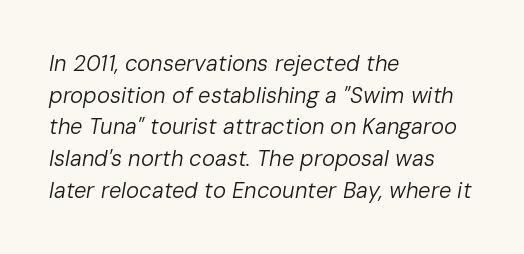
A classic flush-left, rag-right setting is used for this passage. Whoever set this chose a conventional vertical rhythm. Check under the words: just untouched page. This is oblique type, the kind used for emphasis or titles.
